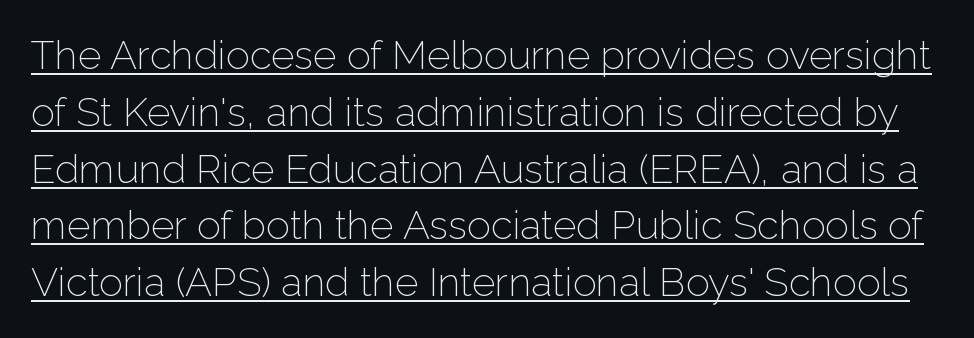
{"serif": "no", "italic": "no", "bold": "no", "weight": "light", "width": "normal", "stroke_contrast": "low", "x_height": "medium", "monospaced": "no", "underline": "yes", "line_spacing": "normal", "line_spacing_ratio": 1.42, "letter_spacing": "normal", "letter_spacing_em": 0.0, "glyph_px": 40}
